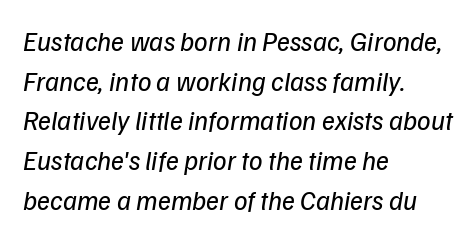
The image shows 27 px text type; set left-aligned, normal line spacing (1.47x), normal letter spacing, not underlined.
